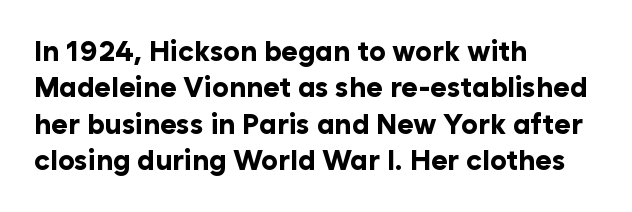
Q: Is the text bold? A: Yes.
Q: Is the text italic (slanted)? A: No, it is upright.
Q: Is the typeface a serif or a sans-serif typeface? A: Sans-serif.
Q: Is the text underlined? A: No.
Q: How is the paragraph aligned? A: Left-aligned.
Q: Is the spacing between letters normal or unusually wide? A: Normal.
Q: Is the spacing between lines tight, normal or loose? A: Normal.
Q: Width (condensed, normal, or wide)? A: Normal.
Q: Stroke contrast? A: Low.
Q: x-height? A: Medium.
Q: Monospaced? A: No.
